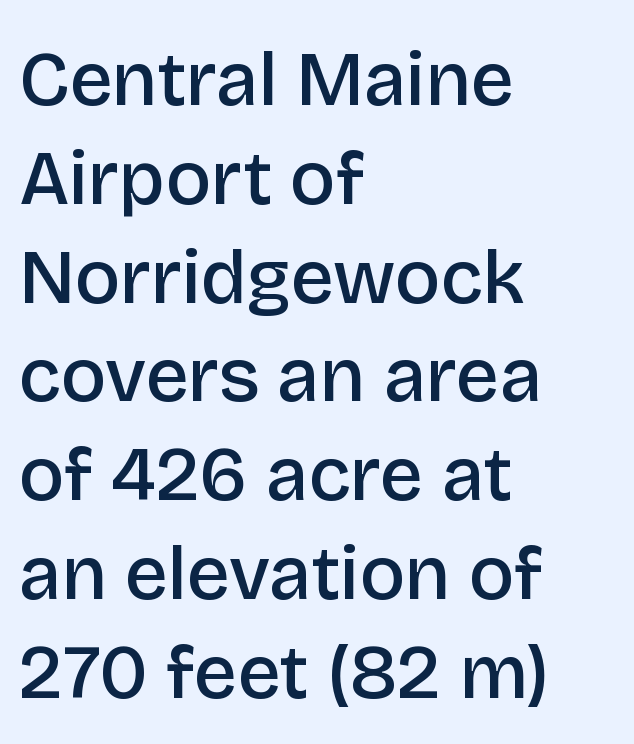
The image shows 76 px semibold sans-serif type, upright; set left-aligned, normal line spacing (1.3x), normal letter spacing, not underlined; low stroke contrast and a large x-height.
